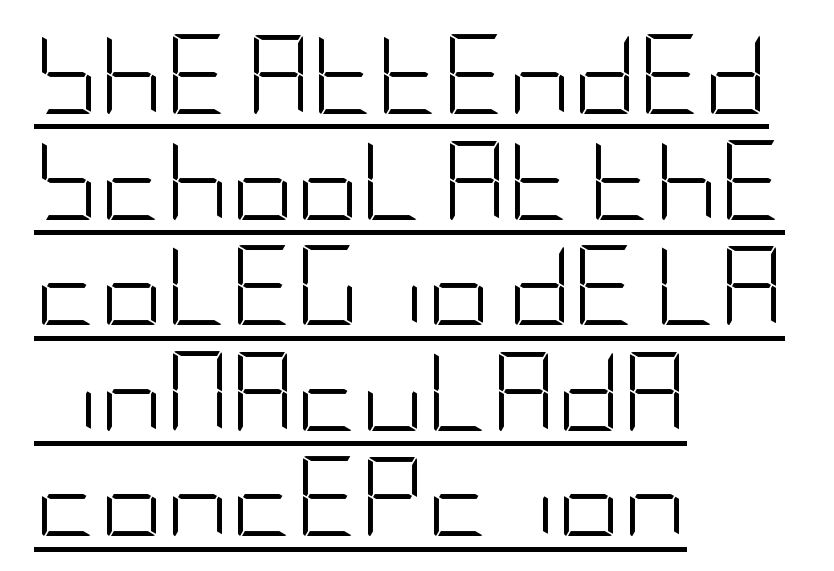
The characters display no serif detailing; their extremities are plain. On a weight scale, this lands at 450 or below. The rendering uses a moderate line-height, typical for paragraphs. These lines stack with their left ends in a neat column.
